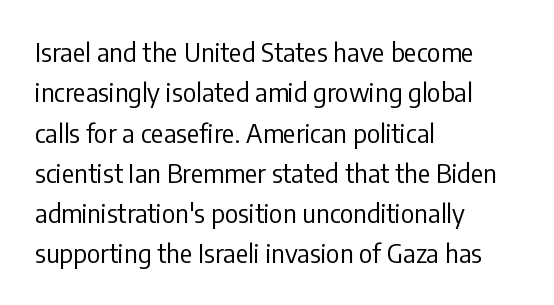
Check the space under the baseline: it is left empty. The type sits square on the baseline with zero lean. Line spacing here is normal. Casual observation: everything's shoved over to the left. Honestly, the letter spacing is just normal — you wouldn't notice it.
